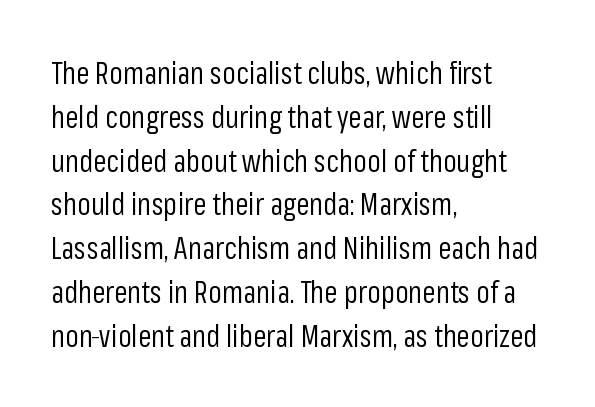
Q: Is the text bold? A: No.
Q: Is the text italic (slanted)? A: No, it is upright.
Q: Is the typeface a serif or a sans-serif typeface? A: Sans-serif.
Q: Is the text underlined? A: No.
Q: How is the paragraph aligned? A: Left-aligned.
Q: Is the spacing between letters normal or unusually wide? A: Normal.
Q: Is the spacing between lines tight, normal or loose? A: Normal.
Q: Width (condensed, normal, or wide)? A: Condensed.
Q: Stroke contrast? A: Low.
Q: x-height? A: Medium.
Q: Monospaced? A: No.
